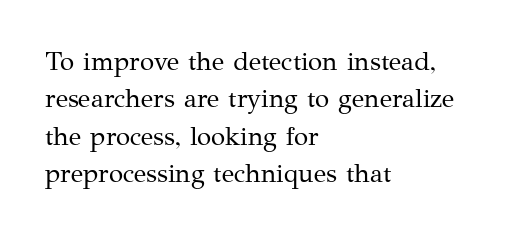
Is the letter spacing exaggerated? No — it looks like the ordinary default. This block has exactly the height ordinary leading produces. This is the regular roman posture of the typeface. Weight: not bold — regular or lighter.
